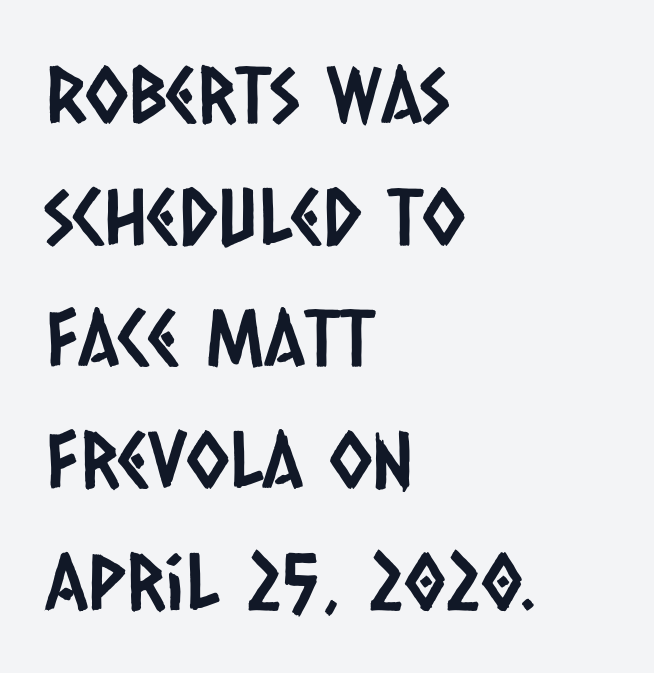
Q: Is the typeface a serif or a sans-serif typeface? A: Sans-serif.
Q: Is the text underlined? A: No.
Q: How is the paragraph aligned? A: Left-aligned.
Q: Is the spacing between letters normal or unusually wide? A: Normal.
Q: Is the spacing between lines tight, normal or loose? A: Normal.
Q: Width (condensed, normal, or wide)? A: Condensed.
Q: Stroke contrast? A: Low.
Q: x-height? A: Large.
Q: Monospaced? A: No.
